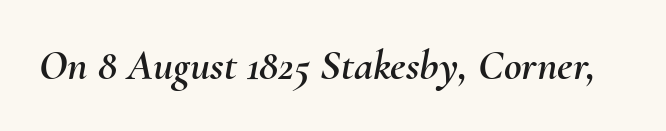
{"italic": "yes", "lean": "right", "slant_degrees": 10, "width": "normal", "stroke_contrast": "medium", "x_height": "small", "monospaced": "no", "underline": "no", "letter_spacing": "normal", "letter_spacing_em": 0.0, "glyph_px": 43}
